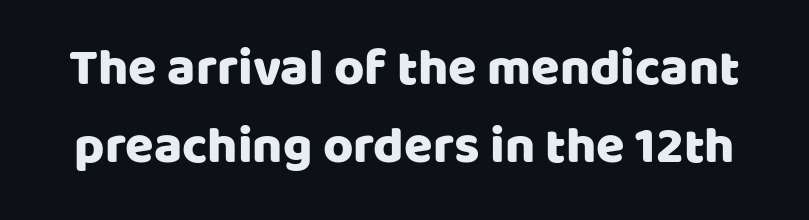
{"serif": "no", "italic": "no", "width": "normal", "stroke_contrast": "low", "x_height": "large", "monospaced": "no", "underline": "no", "line_spacing": "normal", "line_spacing_ratio": 1.5, "letter_spacing": "normal", "letter_spacing_em": 0.0, "glyph_px": 52}
